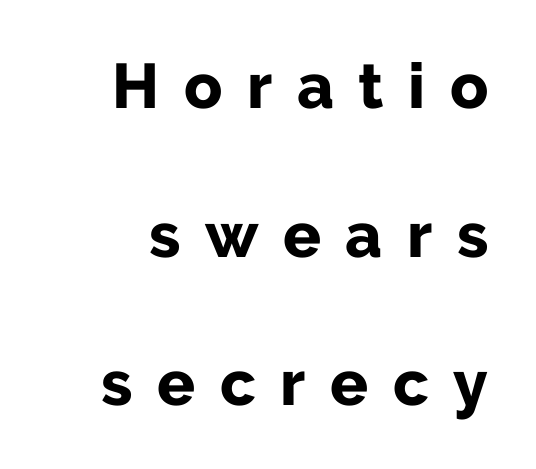
The image shows 63 px bold sans-serif type, upright; set loose line spacing (2.36x), unusually wide letter spacing (+0.39 em), not underlined; low stroke contrast and a medium x-height.
